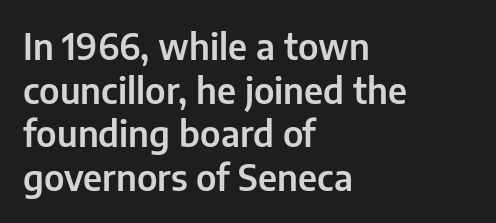
Q: Is the text italic (slanted)? A: No, it is upright.
Q: Is the typeface a serif or a sans-serif typeface? A: Sans-serif.
Q: Is the text underlined? A: No.
Q: How is the paragraph aligned? A: Left-aligned.
Q: Is the spacing between letters normal or unusually wide? A: Normal.
Q: Is the spacing between lines tight, normal or loose? A: Normal.
Q: Width (condensed, normal, or wide)? A: Normal.
Q: Stroke contrast? A: Low.
Q: x-height? A: Medium.
Q: Monospaced? A: No.
